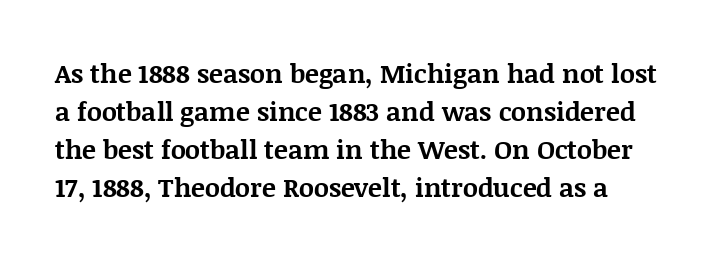
Its strokes are broad and dark, the hallmark of bold type. Letter spacing: default. The passage shown is not underscored anywhere. Ordinary non-slanted type is in use.
